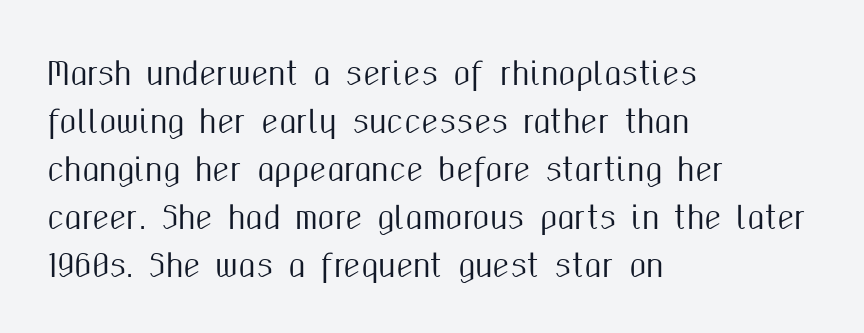
The image shows 31 px condensed sans-serif type, upright; set left-aligned, normal line spacing (1.55x), normal letter spacing, not underlined; medium stroke contrast and a medium x-height.
